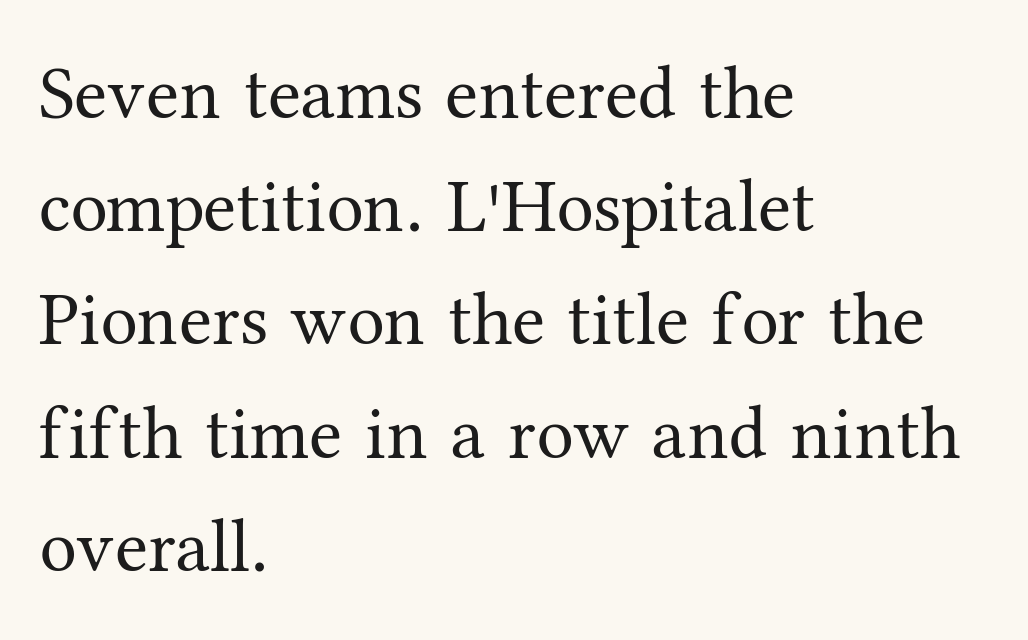
The image shows 75 px regular-weight serif type, upright; set left-aligned, normal line spacing (1.51x), normal letter spacing, not underlined; medium stroke contrast and a medium x-height.
